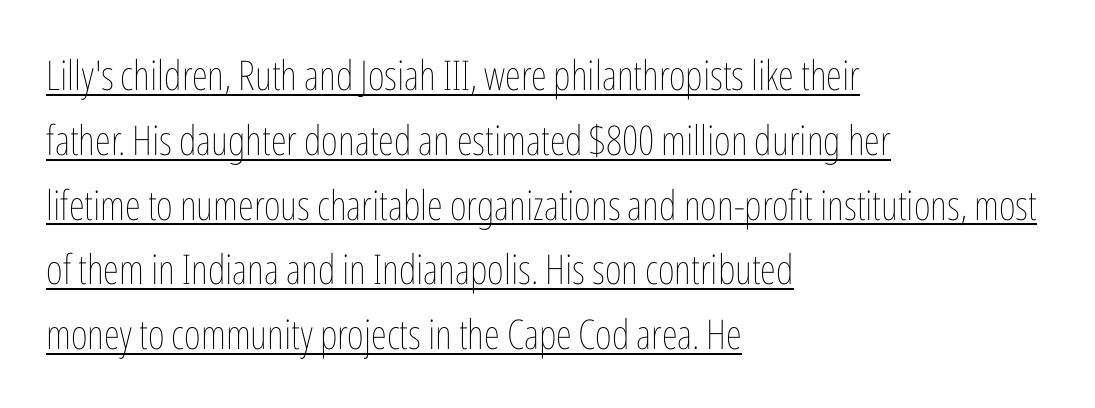
The image shows 41 px thin, condensed type, upright; set left-aligned, normal line spacing (1.58x), normal letter spacing, underlined; low stroke contrast and a medium x-height.
